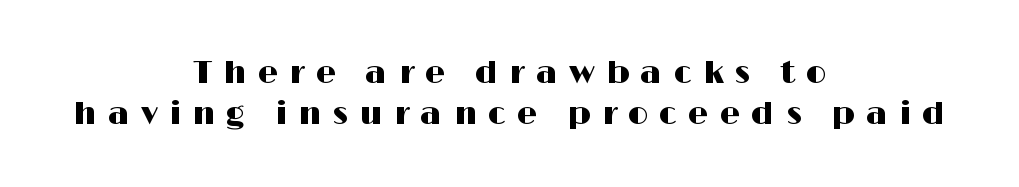
{"serif": "no", "italic": "no", "width": "wide", "stroke_contrast": "high", "x_height": "medium", "monospaced": "no", "underline": "no", "align": "center", "line_spacing": "normal", "line_spacing_ratio": 1.28, "letter_spacing": "wide", "letter_spacing_em": 0.35, "glyph_px": 32}
